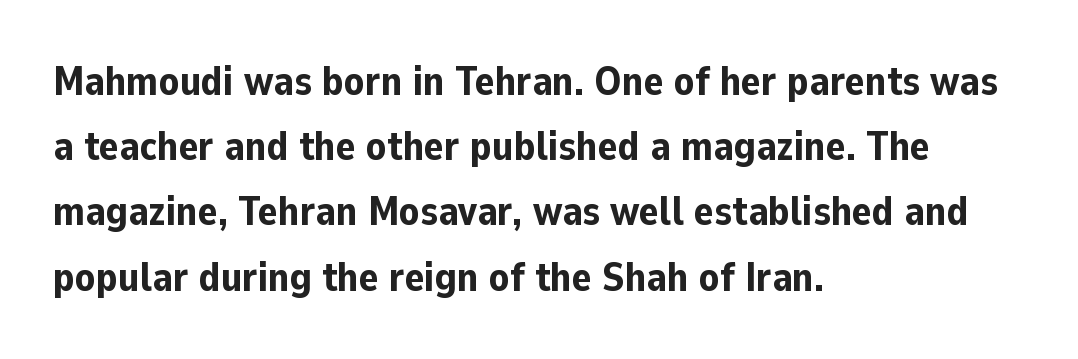
{"serif": "no", "italic": "no", "bold": "yes", "weight": "bold", "width": "normal", "stroke_contrast": "low", "x_height": "medium", "monospaced": "no", "underline": "no", "align": "left", "line_spacing": "normal", "line_spacing_ratio": 1.59, "letter_spacing": "normal", "letter_spacing_em": 0.0, "glyph_px": 41}
